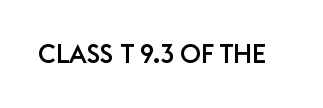
{"italic": "no", "underline": "no", "letter_spacing": "normal", "letter_spacing_em": 0.0, "glyph_px": 26}
